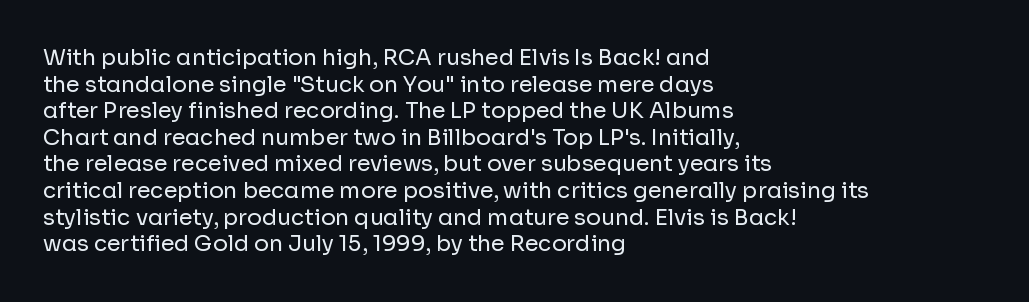
The image shows 22 px text type, upright; set left-aligned, line spacing 1.21x, normal letter spacing, not underlined.
